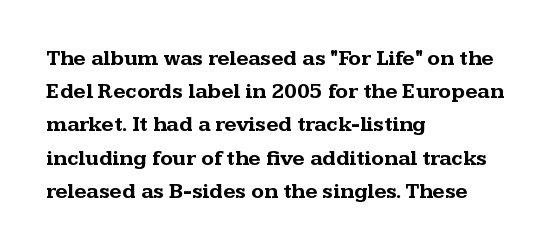
The image shows 21 px bold type, upright; set left-aligned, normal line spacing (1.58x), normal letter spacing, not underlined.
